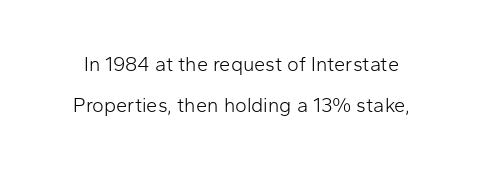
Line spacing here is loose. Underlining? Definitely not there. Unbolded letterforms with no extra heft. Ordinary non-slanted type is in use.
